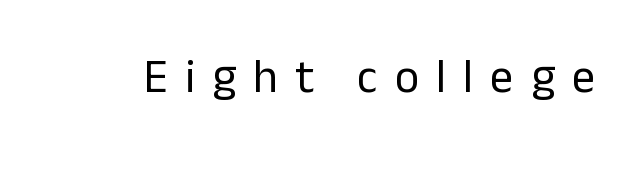
Each row of text sits above clean, open space. You can tell from the bare stems that sans-serif type was used. A typesetter would mark this as roman, not italic. Looks like regular typesetting: each glyph gets only the width it needs.
